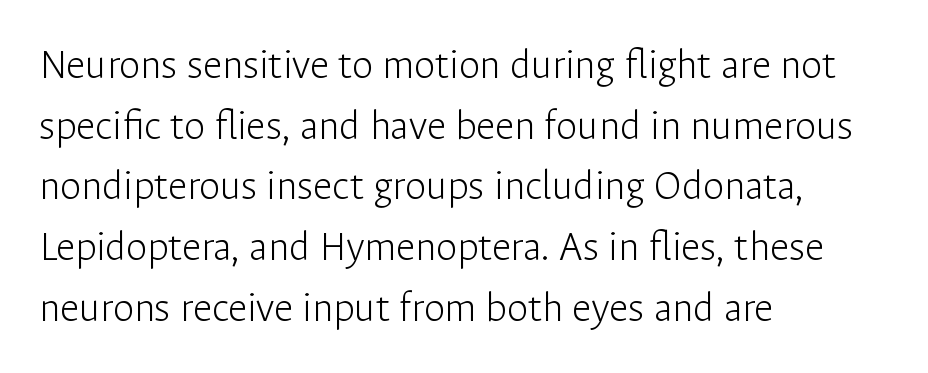
The image shows 43 px light sans-serif type, upright; set left-aligned, normal line spacing (1.41x), normal letter spacing, not underlined; low stroke contrast and a medium x-height.
